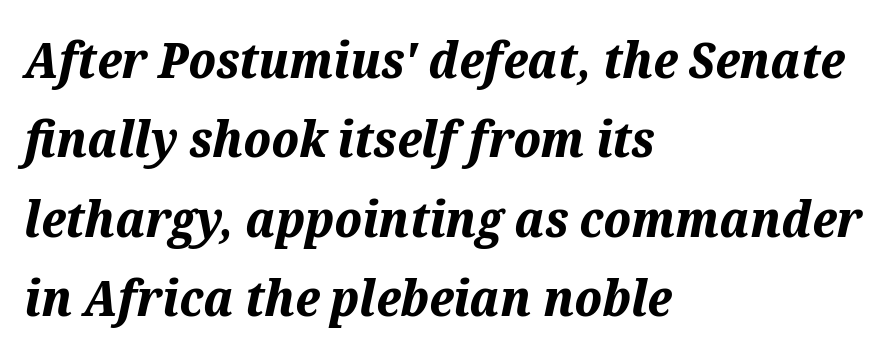
The image shows 50 px bold type, italic (leaning right); set left-aligned, normal line spacing (1.59x), normal letter spacing, not underlined; medium stroke contrast and a medium x-height.
